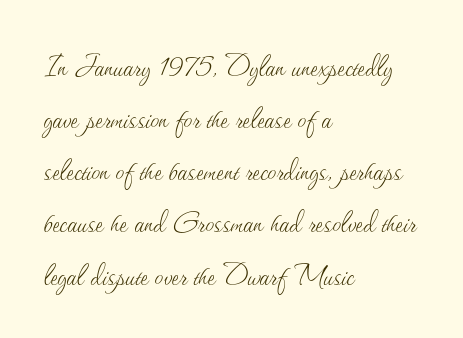
This is not heavy type; no bold has been used. Every row of glyphs begins at an identical x-position on the left. A normal amount of white space separates one row of letters from the next. Each word holds together tightly as a unit, with standard inter-letter gaps. The passage shown is not underscored anywhere.
